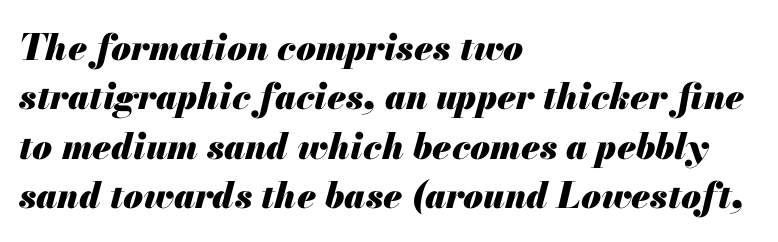
The image shows 36 px heavy type, italic (leaning right); set left-aligned, normal line spacing (1.37x), normal letter spacing, not underlined; medium stroke contrast and a small x-height.
